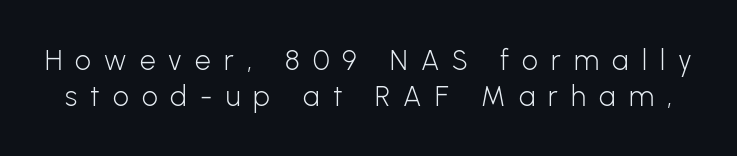
Stroke terminals: plain, sans-serif. The tracking jumps out immediately: characters are airy and widely separated. The face used here is proportionally spaced, like ordinary book or web type. Italic? Not at all — the glyphs are vertical. A quiet, ordinary-to-light weight characterises the typeface. Descenders hang freely into open space.
